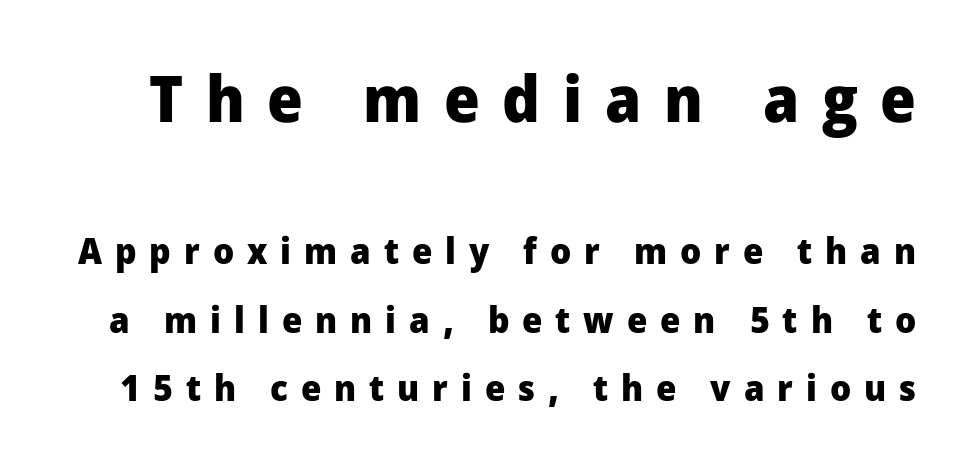
{"serif": "no", "italic": "no", "bold": "yes", "weight": "heavy", "width": "normal", "stroke_contrast": "low", "x_height": "medium", "monospaced": "no", "underline": "no", "line_spacing_ratio": 1.85, "letter_spacing": "wide", "letter_spacing_em": 0.35, "larger_block": "first", "size_ratio": 1.76, "glyph_px": 65}
